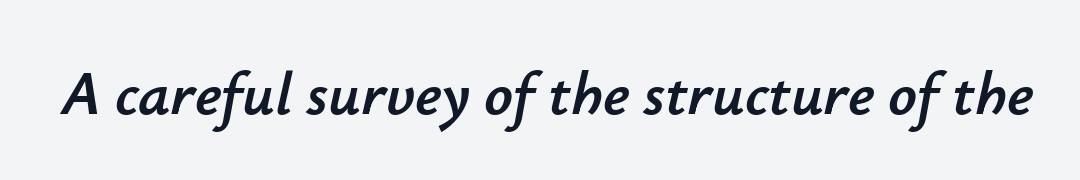
{"italic": "yes", "lean": "right", "slant_degrees": 12, "width": "normal", "stroke_contrast": "low", "x_height": "small", "monospaced": "no", "underline": "no", "letter_spacing": "normal", "letter_spacing_em": 0.0, "glyph_px": 63}
